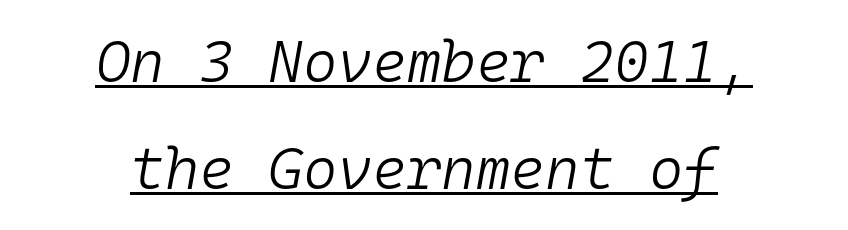
{"italic": "yes", "lean": "right", "slant_degrees": 10, "bold": "no", "weight": "light", "width": "normal", "stroke_contrast": "low", "x_height": "medium", "monospaced": "yes", "underline": "yes", "align": "center", "line_spacing_ratio": 1.81, "letter_spacing": "normal", "letter_spacing_em": 0.0, "glyph_px": 59}
